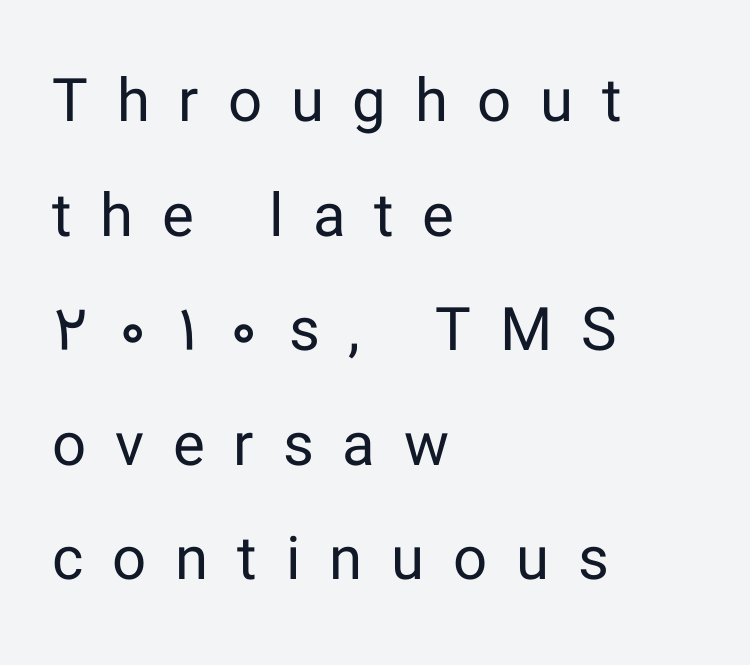
A light-to-regular cut is what we see here. Students, note that the glyphs here are deliberately spaced far apart. If you measured baseline to baseline, you'd find a long distance. Character widths vary here, with narrow letters taking less room than wide ones. The space beneath each line is pristine and unruled.
